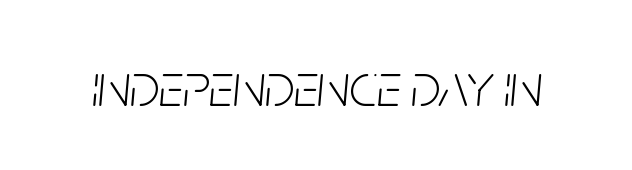
{"italic": "yes", "lean": "right", "slant_degrees": 5, "bold": "no", "weight": "light", "width": "condensed", "stroke_contrast": "low", "x_height": "large", "monospaced": "no", "underline": "no", "letter_spacing": "normal", "letter_spacing_em": 0.0, "glyph_px": 61}
